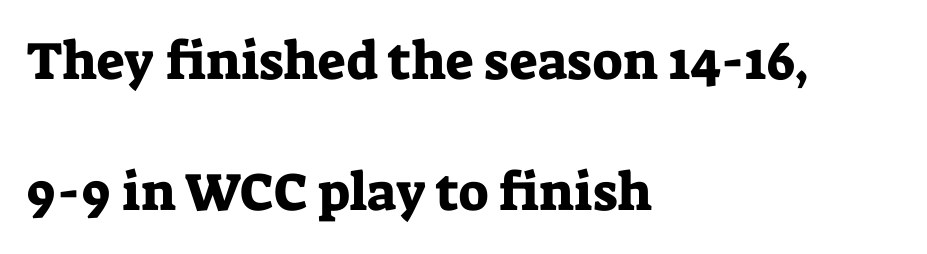
Line spacing here is loose. The words here are not underlined. Is this a fixed-width face? No — the glyphs have proportional, varying widths. Note: serifs present on the glyphs. If you drew a line through each stem, it would be perfectly vertical.
